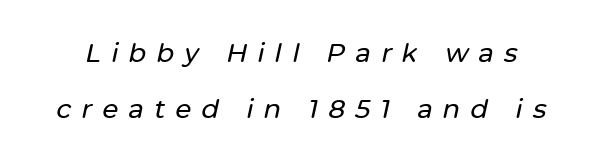
Observe the lean: these are italic letterforms. Check the space under the baseline: it is left empty. The line-height multiplier appears high, well above default. The rendering inserts visible extra space after every character.
